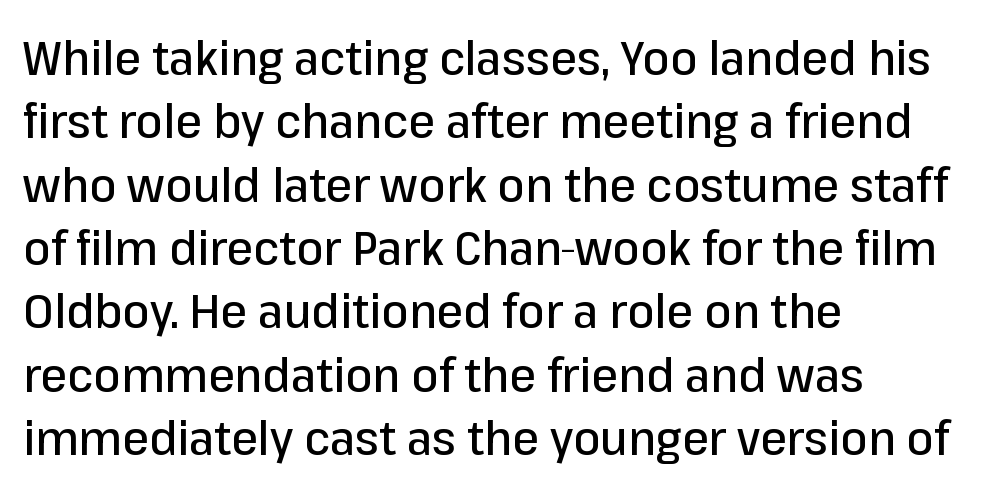
The image shows 48 px sans-serif type, upright; set left-aligned, normal line spacing (1.32x), normal letter spacing, not underlined; low stroke contrast and a medium x-height.
